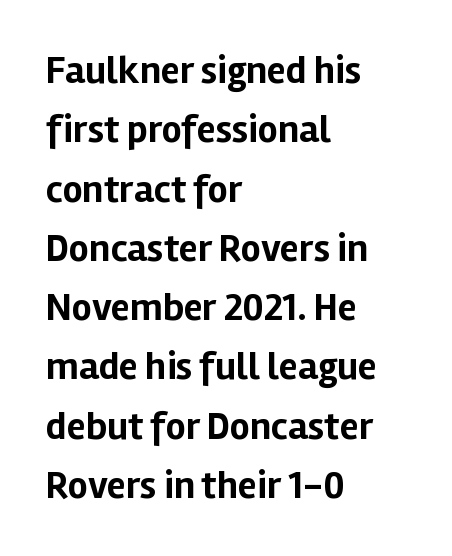
The image shows 39 px bold sans-serif type, upright; set left-aligned, normal line spacing (1.52x), normal letter spacing, not underlined; low stroke contrast and a medium x-height.
